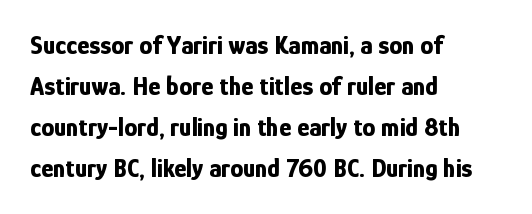
The image shows 26 px bold type, upright; set left-aligned, normal line spacing (1.58x), normal letter spacing, not underlined.
